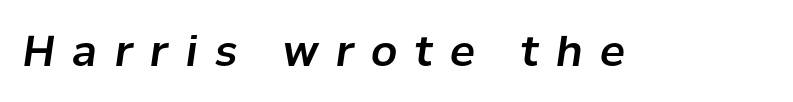
{"italic": "yes", "lean": "right", "slant_degrees": 8, "width": "normal", "stroke_contrast": "low", "x_height": "medium", "monospaced": "no", "underline": "no", "letter_spacing": "wide", "letter_spacing_em": 0.42, "glyph_px": 42}
